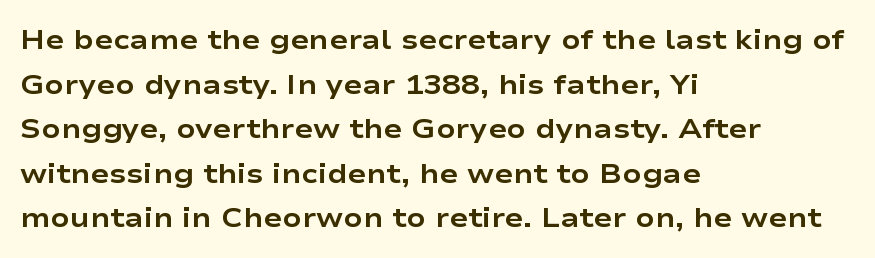
{"serif": "no", "italic": "no", "bold": "yes", "weight": "bold", "width": "wide", "stroke_contrast": "low", "x_height": "medium", "monospaced": "no", "underline": "no", "align": "left", "line_spacing": "normal", "line_spacing_ratio": 1.59, "letter_spacing": "normal", "letter_spacing_em": 0.0, "glyph_px": 28}
